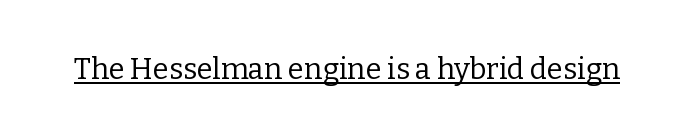
Q: Is the text bold? A: No.
Q: Is the text italic (slanted)? A: No, it is upright.
Q: Is the typeface a serif or a sans-serif typeface? A: Serif.
Q: Is the text underlined? A: Yes.
Q: Is the spacing between letters normal or unusually wide? A: Normal.
Q: Width (condensed, normal, or wide)? A: Normal.
Q: Stroke contrast? A: Low.
Q: x-height? A: Medium.
Q: Monospaced? A: No.
